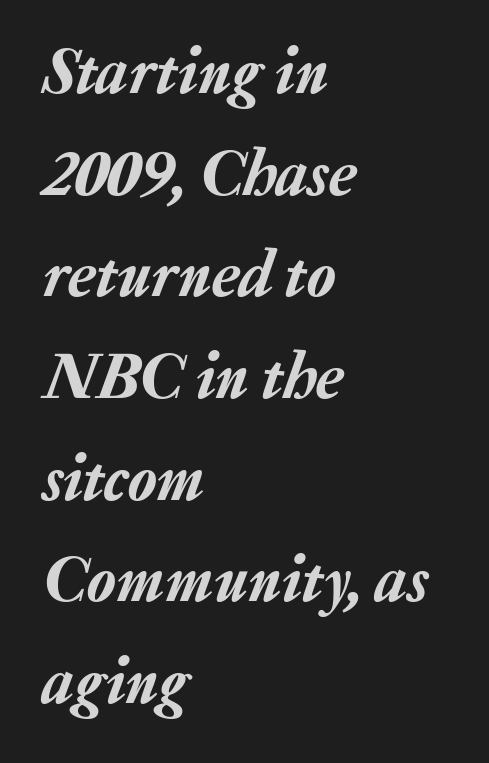
Lines of text with bare space underneath. Italic? Definitely — the glyphs are oblique. The passage shown has conventional tracking throughout. If you measured baseline to baseline, you'd find a middling distance. The text block is weighted toward the left margin, trailing off unevenly rightward.
